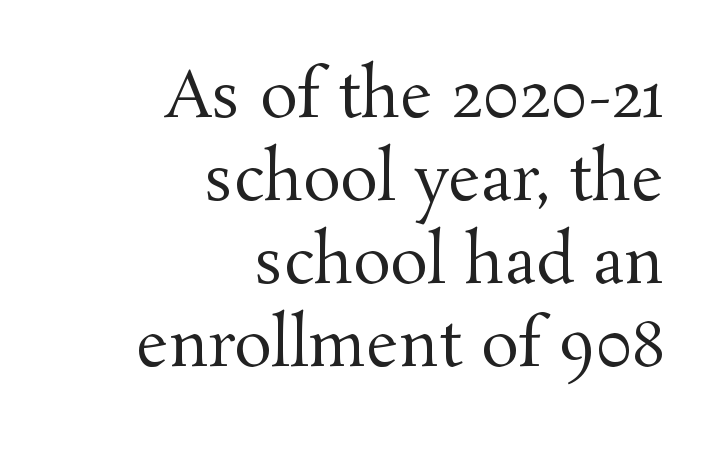
Quick note: underline off. Every stem runs plumb, perpendicular to the baseline. Each line ends at the same right margin while the left side varies. Each new line begins a customary step beneath the previous one.
